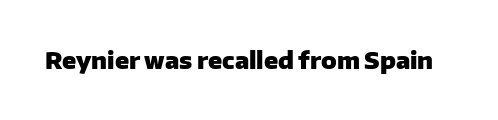
Notice how thick the strokes are: this is what a full bold looks like. In terms of letterspacing, this is plain default setting. The specimen omits any rule beneath the text block's lines. The lettering stays uniformly vertical, giving the passage a roman look.
